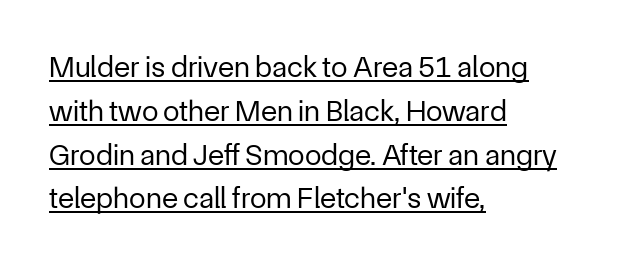
The image shows 30 px regular-weight sans-serif type, upright; set left-aligned, normal line spacing (1.46x), normal letter spacing, underlined; low stroke contrast and a medium x-height.
